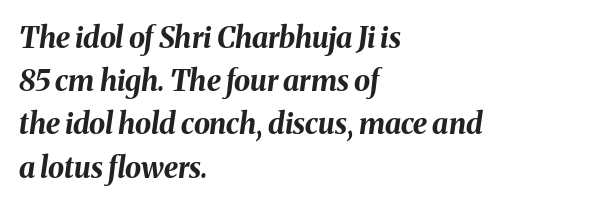
Q: Is the text bold? A: Yes.
Q: Is the text italic (slanted)? A: Yes, it leans right by about 8 degrees.
Q: Is the text underlined? A: No.
Q: How is the paragraph aligned? A: Left-aligned.
Q: Is the spacing between letters normal or unusually wide? A: Normal.
Q: Is the spacing between lines tight, normal or loose? A: Normal.
Q: Width (condensed, normal, or wide)? A: Normal.
Q: Stroke contrast? A: Medium.
Q: x-height? A: Medium.
Q: Monospaced? A: No.
